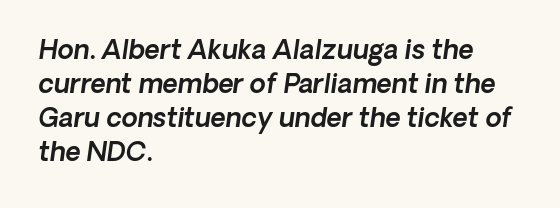
The image shows 26 px text type, italic (leaning right); set left-aligned, normal line spacing (1.31x), normal letter spacing, not underlined.
